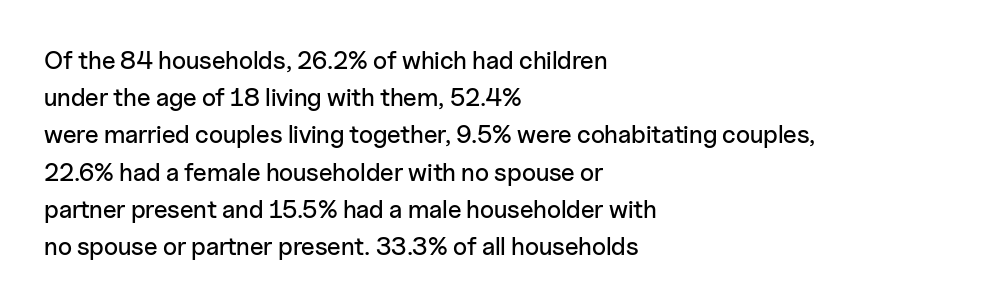
Designer's note — italics off, roman on. Compared with typical paragraphs, the rows here are spaced about the same. No word sits above an underline. Left-aligned paragraph, ragged on the right. This sample uses plain, unmodified letter spacing.
